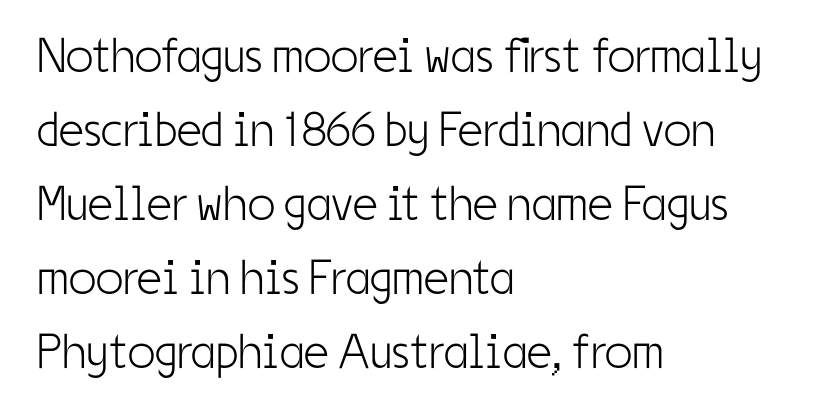
Q: Is the text bold? A: No.
Q: Is the text italic (slanted)? A: No, it is upright.
Q: Is the typeface a serif or a sans-serif typeface? A: Sans-serif.
Q: Is the text underlined? A: No.
Q: How is the paragraph aligned? A: Left-aligned.
Q: Is the spacing between letters normal or unusually wide? A: Normal.
Q: Is the spacing between lines tight, normal or loose? A: Normal.
Q: Width (condensed, normal, or wide)? A: Condensed.
Q: Stroke contrast? A: Low.
Q: x-height? A: Medium.
Q: Monospaced? A: No.
